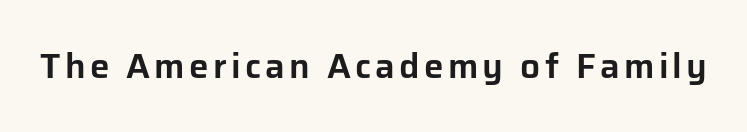
The image shows 35 px sans-serif type, upright; set not underlined; low stroke contrast and a medium x-height.
